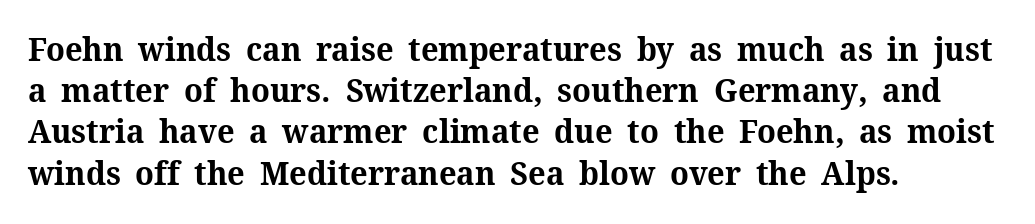
{"serif": "yes", "italic": "no", "bold": "yes", "weight": "bold", "width": "normal", "stroke_contrast": "medium", "x_height": "medium", "monospaced": "no", "underline": "no", "align": "left", "line_spacing": "normal", "line_spacing_ratio": 1.25, "letter_spacing": "normal", "letter_spacing_em": 0.0, "glyph_px": 33}
